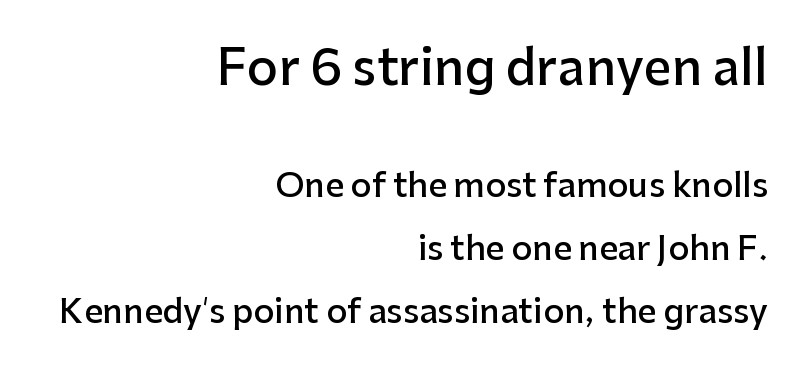
Q: Is the text bold? A: Semi-bold.
Q: Is the text italic (slanted)? A: No, it is upright.
Q: Is the typeface a serif or a sans-serif typeface? A: Sans-serif.
Q: Is the text underlined? A: No.
Q: How is the paragraph aligned? A: Right-aligned.
Q: Is the spacing between letters normal or unusually wide? A: Normal.
Q: Is the spacing between lines tight, normal or loose? A: Loose.
Q: Which block of text is set in a larger size, the first (top) or the second (bottom)? A: The first (top) one.
Q: Width (condensed, normal, or wide)? A: Normal.
Q: Stroke contrast? A: Low.
Q: x-height? A: Medium.
Q: Monospaced? A: No.
